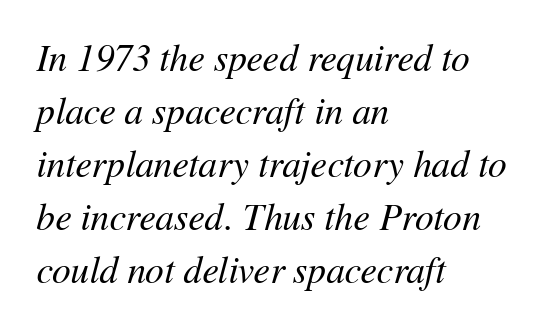
The paragraph has a hard left edge and a soft right edge. Weight class: somewhere from thin through regular. The passage shown leans; its letterforms are oblique. Notice how descenders clear the ascenders below comfortably — that's standard leading.
